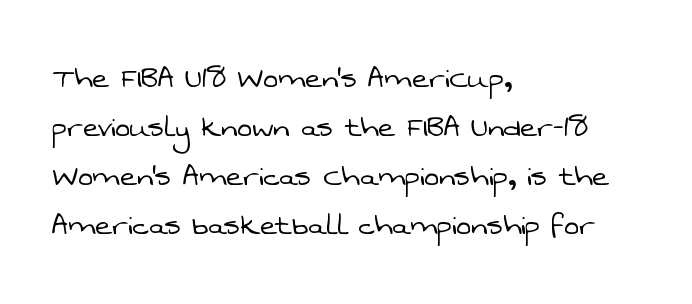
Q: Is the text bold? A: No.
Q: Is the typeface a serif or a sans-serif typeface? A: Sans-serif.
Q: Is the text underlined? A: No.
Q: How is the paragraph aligned? A: Left-aligned.
Q: Is the spacing between letters normal or unusually wide? A: Normal.
Q: Is the spacing between lines tight, normal or loose? A: Normal.
Q: Width (condensed, normal, or wide)? A: Normal.
Q: Stroke contrast? A: Low.
Q: x-height? A: Medium.
Q: Monospaced? A: No.
